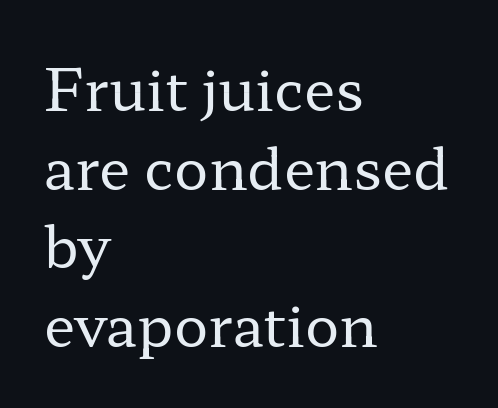
The image shows 57 px regular-weight, wide serif type, upright; set left-aligned, normal line spacing (1.38x), normal letter spacing, not underlined; low stroke contrast and a medium x-height.
